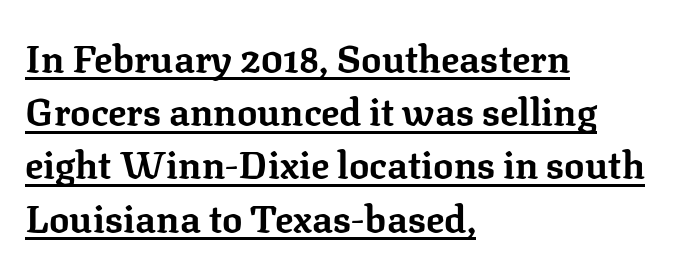
Q: Is the text bold? A: Yes.
Q: Is the text italic (slanted)? A: No, it is upright.
Q: Is the typeface a serif or a sans-serif typeface? A: Serif.
Q: Is the text underlined? A: Yes.
Q: How is the paragraph aligned? A: Left-aligned.
Q: Is the spacing between letters normal or unusually wide? A: Normal.
Q: Is the spacing between lines tight, normal or loose? A: Normal.
Q: Width (condensed, normal, or wide)? A: Normal.
Q: Stroke contrast? A: Low.
Q: x-height? A: Medium.
Q: Monospaced? A: No.
